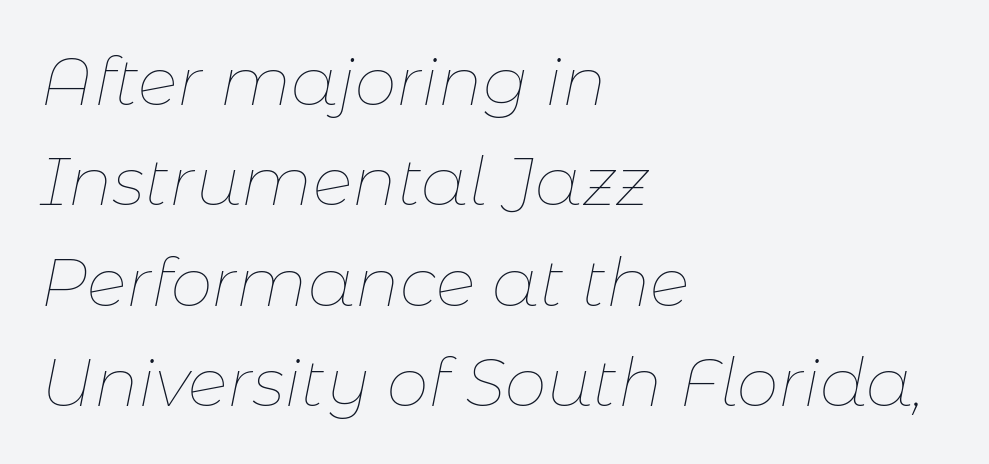
{"italic": "yes", "lean": "right", "slant_degrees": 11, "bold": "no", "weight": "thin", "width": "normal", "stroke_contrast": "low", "x_height": "medium", "monospaced": "no", "underline": "no", "align": "left", "line_spacing": "normal", "line_spacing_ratio": 1.5, "letter_spacing": "normal", "letter_spacing_em": 0.0, "glyph_px": 67}
